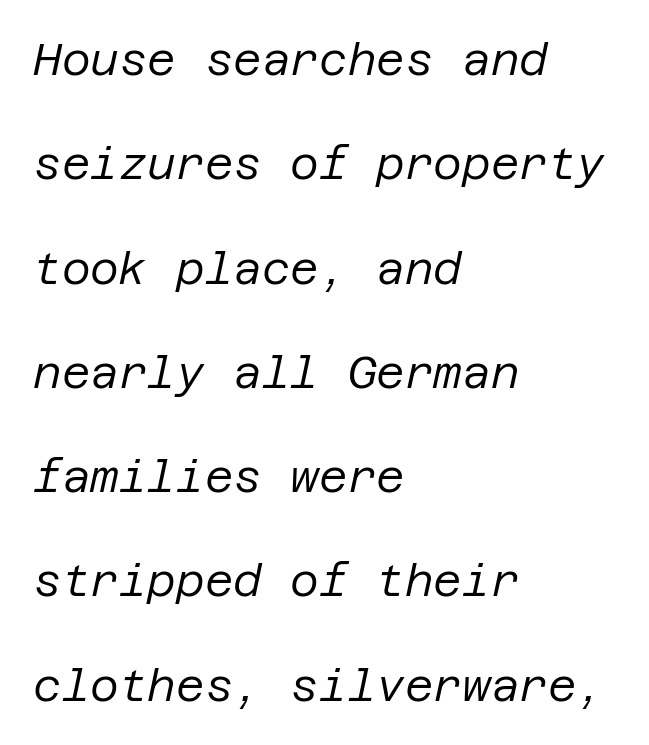
The image shows 44 px regular-weight type, italic (leaning right); set left-aligned, loose line spacing (2.37x), normal letter spacing, not underlined; low stroke contrast and a large x-height.
